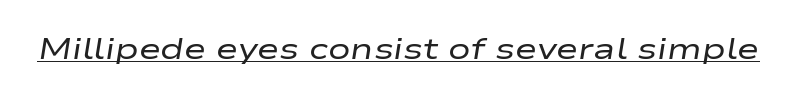
The image shows 30 px regular-weight, wide type, italic (leaning right); set normal letter spacing, underlined; low stroke contrast and a medium x-height.
